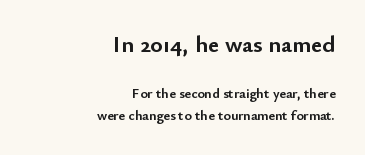
Which of the two is more prominent by size? The first, at the top. This sample is right-justified, so line beginnings fall wherever the words allow. Does extra space separate the letters? No, they use regular spacing. The font's upright variant was chosen for this text.
